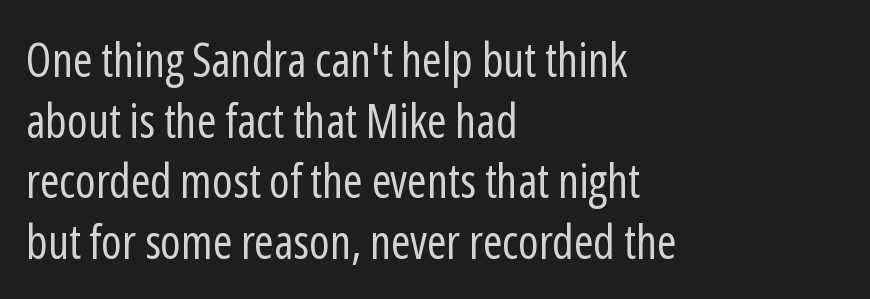
The image shows 47 px regular-weight, condensed sans-serif type, upright; set left-aligned, normal line spacing (1.29x), normal letter spacing, not underlined; low stroke contrast and a medium x-height.
